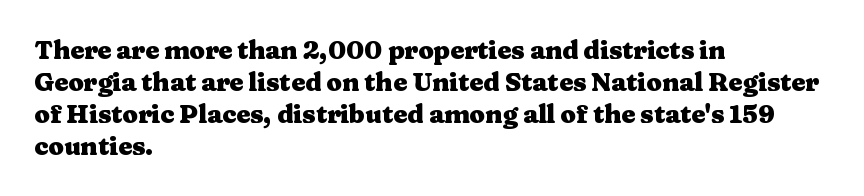
The image shows 25 px bold type, upright; set left-aligned, normal line spacing (1.28x), normal letter spacing, not underlined.
